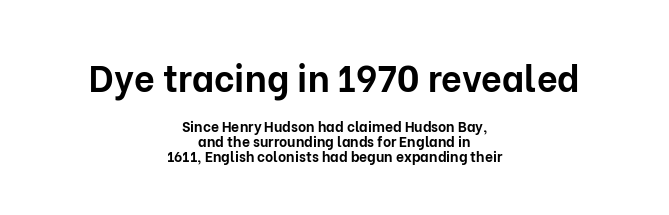
Posture: straight, roman, zero tilt. What kind of face is this? One without serifs — a sans. The letters advance in unequal steps, a hallmark of proportional type. Glance below the letters and you will spot only blank space.
